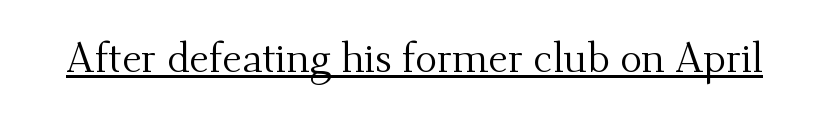
Posture: vertical. You could call the tracking neutral — neither tight nor loose. Letters have the restrained weight of plain body copy at most. The rendering uses natural spacing where letterforms have individual widths.
